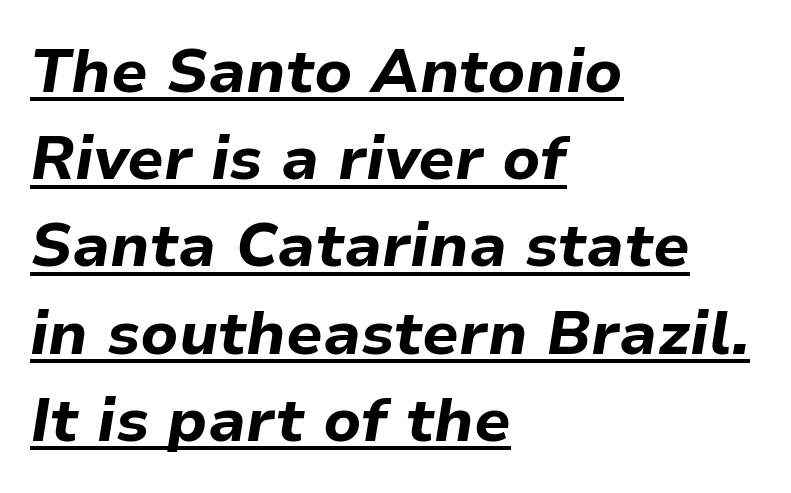
{"italic": "yes", "lean": "right", "slant_degrees": 9, "bold": "yes", "weight": "bold", "width": "normal", "stroke_contrast": "low", "x_height": "medium", "monospaced": "no", "underline": "yes", "align": "left", "line_spacing": "normal", "line_spacing_ratio": 1.43, "letter_spacing": "normal", "letter_spacing_em": 0.0, "glyph_px": 61}
